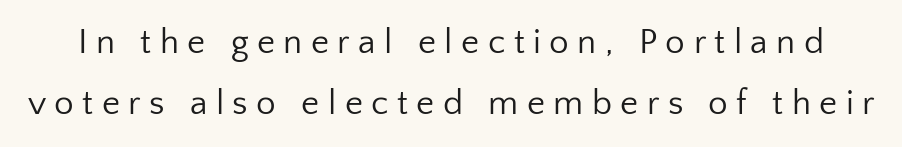
Q: Is the text bold? A: No.
Q: Is the text italic (slanted)? A: No, it is upright.
Q: Is the typeface a serif or a sans-serif typeface? A: Sans-serif.
Q: Is the text underlined? A: No.
Q: Is the spacing between letters normal or unusually wide? A: Unusually wide.
Q: Width (condensed, normal, or wide)? A: Normal.
Q: Stroke contrast? A: Low.
Q: x-height? A: Medium.
Q: Monospaced? A: No.
